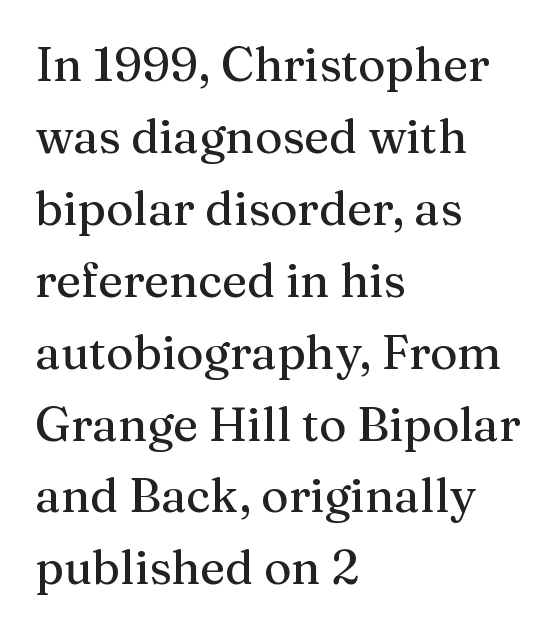
The image shows 47 px serif type, upright; set left-aligned, normal line spacing (1.53x), normal letter spacing, not underlined; medium stroke contrast and a medium x-height.
